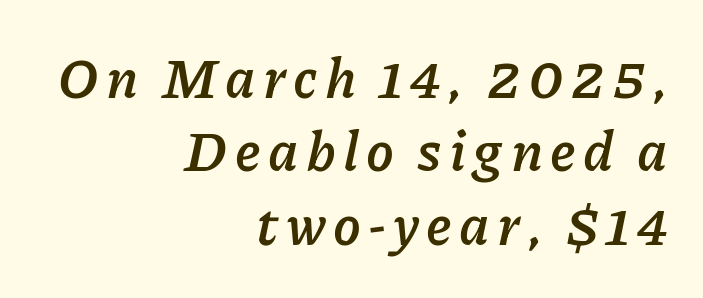
Just letters on the line, the space beneath them empty. This sample uses an oblique cut, with every glyph tilted off the vertical. Every row of glyphs terminates at an identical x-position on the right. On the weight axis this lands at bold, roughly 700. The designer left line spacing at the default.
